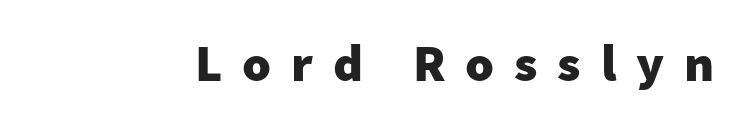
Q: Is the text bold? A: Yes.
Q: Is the text italic (slanted)? A: No, it is upright.
Q: Is the typeface a serif or a sans-serif typeface? A: Sans-serif.
Q: Is the text underlined? A: No.
Q: Is the spacing between letters normal or unusually wide? A: Unusually wide.
Q: Width (condensed, normal, or wide)? A: Normal.
Q: Stroke contrast? A: Low.
Q: x-height? A: Medium.
Q: Monospaced? A: No.
